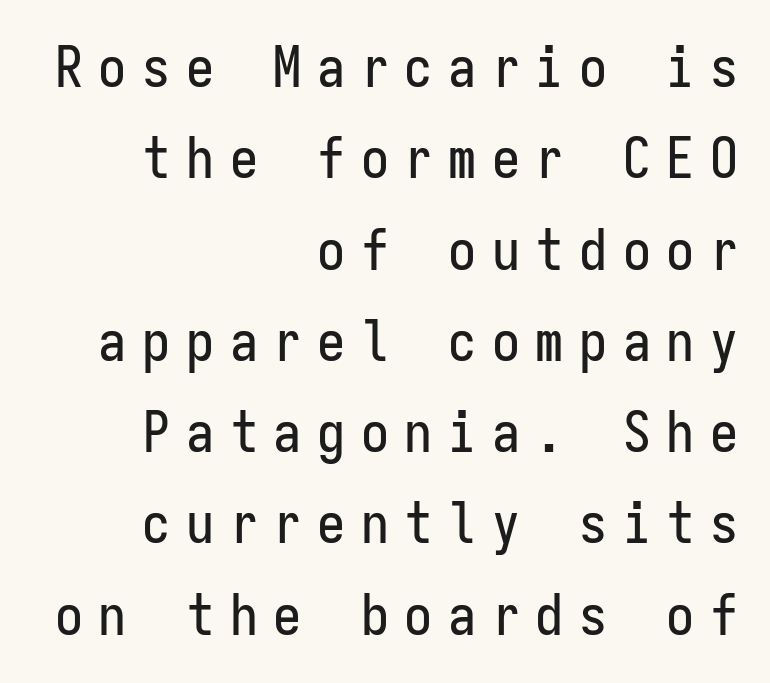
The image shows 56 px condensed sans-serif type, upright, monospaced; set right-aligned, normal line spacing (1.63x), unusually wide letter spacing (+0.28 em), not underlined; low stroke contrast and a medium x-height.
